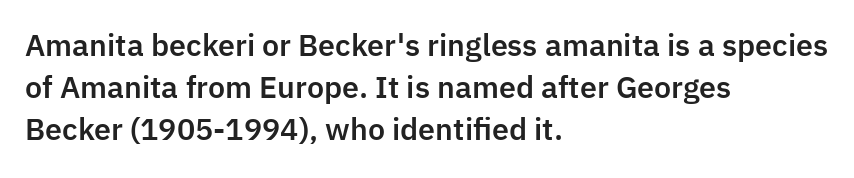
The image shows 29 px sans-serif type, upright; set left-aligned, normal line spacing (1.44x), normal letter spacing, not underlined; low stroke contrast and a medium x-height.
